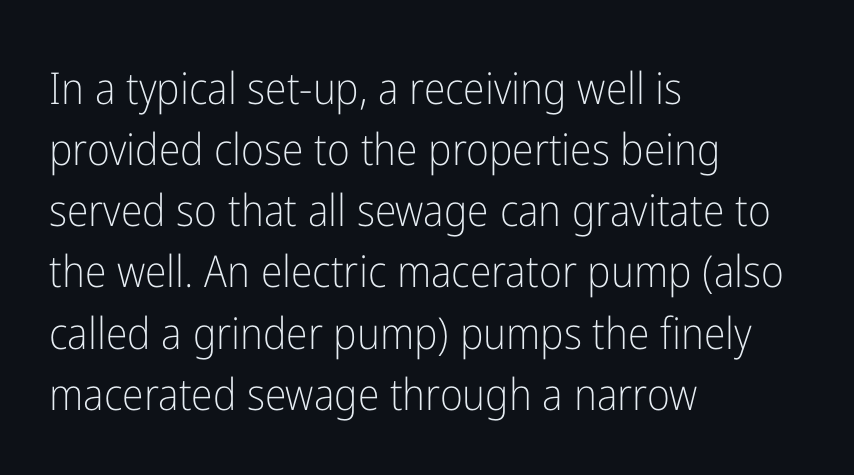
The image shows 44 px light, condensed sans-serif type, upright; set left-aligned, normal line spacing (1.39x), normal letter spacing, not underlined; low stroke contrast and a medium x-height.
